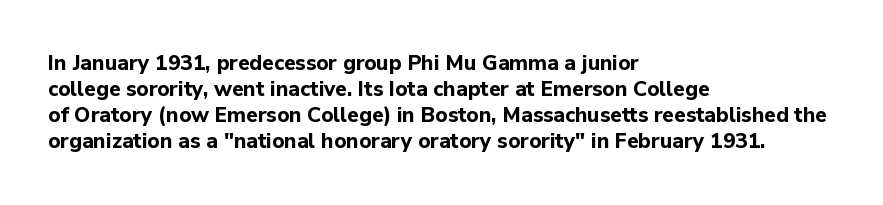
Q: Is the text bold? A: Yes.
Q: Is the text italic (slanted)? A: No, it is upright.
Q: Is the text underlined? A: No.
Q: How is the paragraph aligned? A: Left-aligned.
Q: Is the spacing between letters normal or unusually wide? A: Normal.
